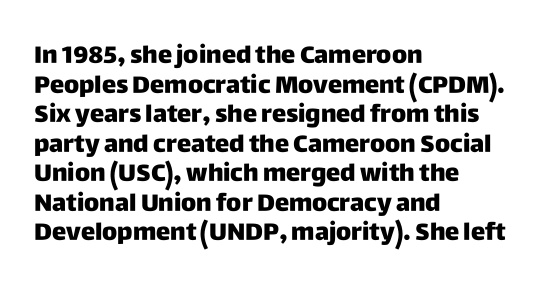
The image shows 24 px bold type, upright; set left-aligned, line spacing 1.23x, normal letter spacing, not underlined.
